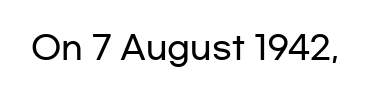
Q: Is the text italic (slanted)? A: No, it is upright.
Q: Is the typeface a serif or a sans-serif typeface? A: Sans-serif.
Q: Is the text underlined? A: No.
Q: Is the spacing between letters normal or unusually wide? A: Normal.
Q: Width (condensed, normal, or wide)? A: Wide.
Q: Stroke contrast? A: Low.
Q: x-height? A: Medium.
Q: Monospaced? A: No.
